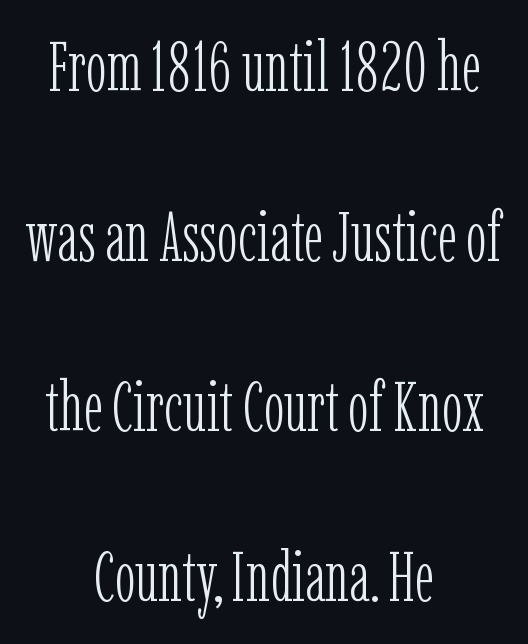
Q: Is the text bold? A: No.
Q: Is the text italic (slanted)? A: No, it is upright.
Q: Is the typeface a serif or a sans-serif typeface? A: Serif.
Q: Is the text underlined? A: No.
Q: How is the paragraph aligned? A: Centered.
Q: Is the spacing between letters normal or unusually wide? A: Normal.
Q: Is the spacing between lines tight, normal or loose? A: Loose.
Q: Width (condensed, normal, or wide)? A: Condensed.
Q: Stroke contrast? A: Low.
Q: x-height? A: Medium.
Q: Monospaced? A: No.
